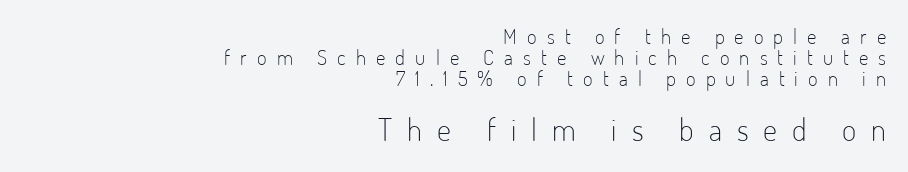
The image shows 31 px light, condensed sans-serif type, upright; set right-aligned, tight line spacing (0.99x), unusually wide letter spacing (+0.48 em), not underlined; the second (bottom) block is 1.48x larger; low stroke contrast and a small x-height.
